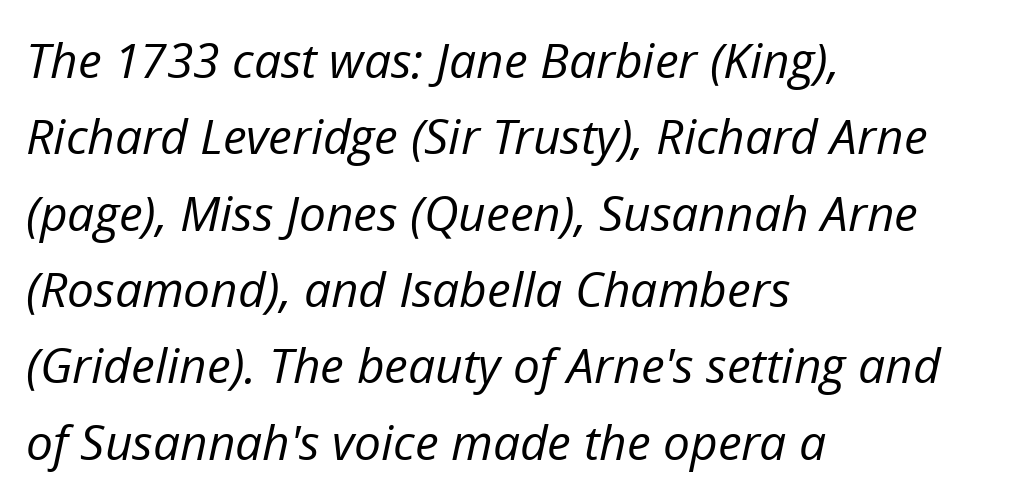
{"italic": "yes", "lean": "right", "slant_degrees": 12, "bold": "no", "weight": "regular", "width": "normal", "stroke_contrast": "low", "x_height": "medium", "monospaced": "no", "underline": "no", "align": "left", "line_spacing": "normal", "line_spacing_ratio": 1.59, "letter_spacing": "normal", "letter_spacing_em": 0.0, "glyph_px": 48}
